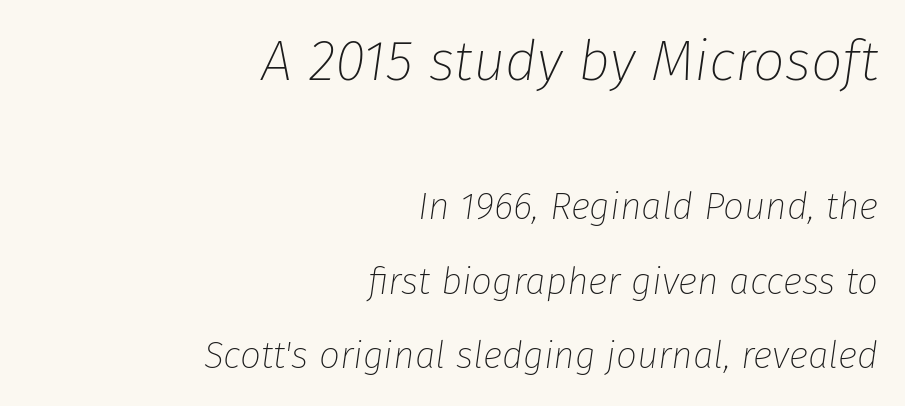
The image shows 56 px thin type, italic (leaning right); set right-aligned, loose line spacing (2.01x), normal letter spacing, not underlined; the first (top) block is 1.51x larger; low stroke contrast and a medium x-height.
